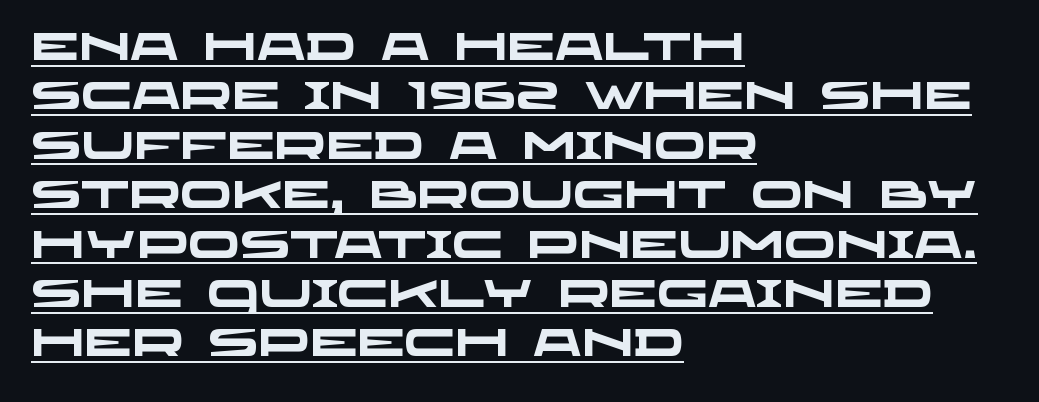
{"serif": "no", "bold": "yes", "weight": "heavy", "width": "wide", "stroke_contrast": "low", "x_height": "large", "monospaced": "no", "underline": "yes", "align": "left", "line_spacing": "normal", "line_spacing_ratio": 1.3, "letter_spacing": "normal", "letter_spacing_em": 0.0, "glyph_px": 38}
